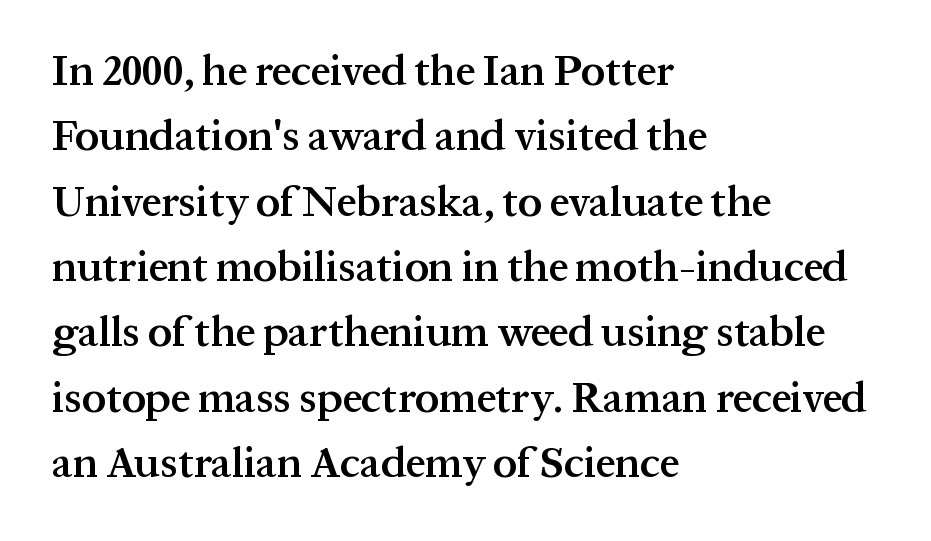
A normal amount of white space separates one row of letters from the next. The strokes are fattened partway — semibold, not bold. The string is rendered with underlining switched off. Serifs: yes, visible at the terminals of the letterforms.
